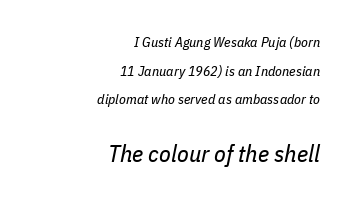
{"italic": "yes", "lean": "right", "slant_degrees": 11, "bold": "no", "underline": "no", "align": "right", "line_spacing": "loose", "line_spacing_ratio": 2.05, "letter_spacing": "normal", "letter_spacing_em": 0.0, "larger_block": "second", "size_ratio": 1.71, "glyph_px": 24}
